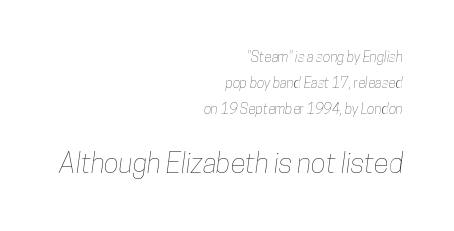
Q: Is the text underlined? A: No.
Q: How is the paragraph aligned? A: Right-aligned.
Q: Is the spacing between letters normal or unusually wide? A: Normal.
Q: Which block of text is set in a larger size, the first (top) or the second (bottom)? A: The second (bottom) one.
Q: Width (condensed, normal, or wide)? A: Condensed.
Q: Stroke contrast? A: Low.
Q: x-height? A: Medium.
Q: Monospaced? A: No.
